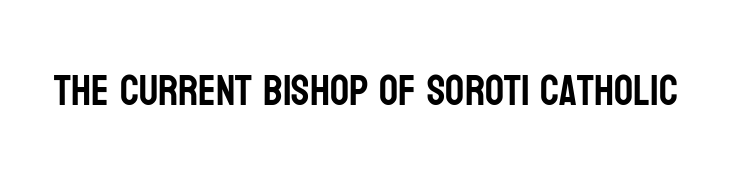
The image shows 42 px condensed sans-serif type, upright; set normal letter spacing, not underlined; low stroke contrast and a large x-height.
